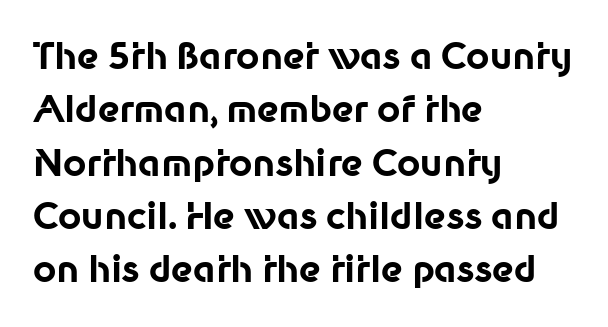
Caption: bold face, heavy strokes. Quick note: not italic, upright. Each letter keeps its own natural width here, so spacing adapts to shape. The zone under the glyphs is completely vacant. Horizontal bands of white between lines are of average thickness. You could call the tracking neutral — neither tight nor loose.
